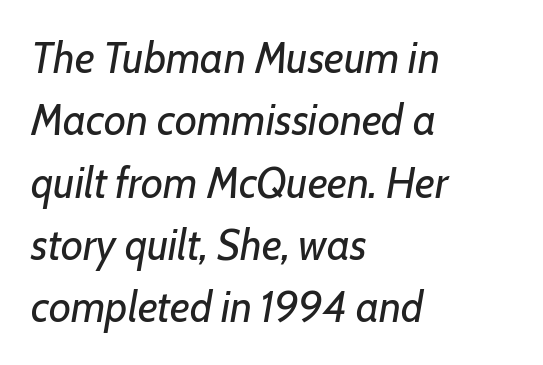
The typesetter chose a ragged-right arrangement here. Glyph-to-glyph distance matches everyday printed text. Whoever set this chose a conventional vertical rhythm. Varying glyph widths throughout — classic text-font behaviour.
